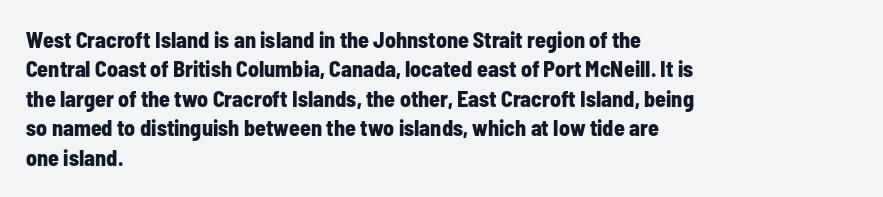
{"italic": "no", "bold": "yes", "underline": "no", "align": "left", "line_spacing": "normal", "line_spacing_ratio": 1.34, "letter_spacing": "normal", "letter_spacing_em": 0.0, "glyph_px": 22}
